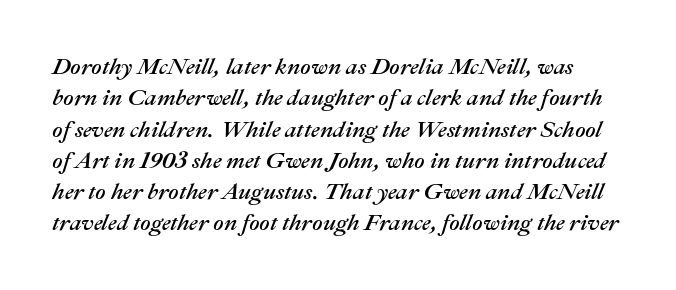
Q: Is the text italic (slanted)? A: Yes, it leans right by about 22 degrees.
Q: Is the text underlined? A: No.
Q: Is the spacing between letters normal or unusually wide? A: Normal.
Q: Is the spacing between lines tight, normal or loose? A: Normal.
